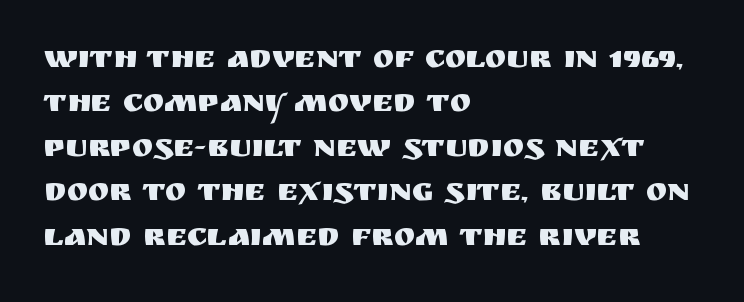
This is sans-serif lettering, the kind often seen on screens and signage. A student would call this left alignment; a typographer would say flush left, rag right. Nothing unusual about the tracking: characters are spaced as the font intends. Check under the words: just untouched page.
